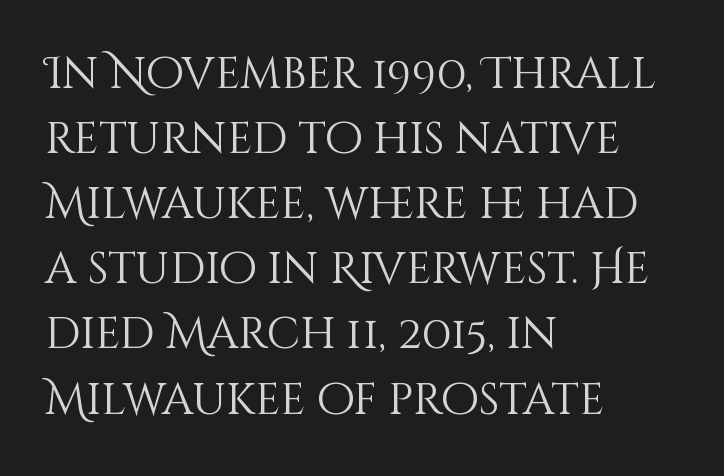
The image shows 44 px light type, upright; set left-aligned, normal line spacing (1.48x), normal letter spacing, not underlined; medium stroke contrast and a large x-height.
